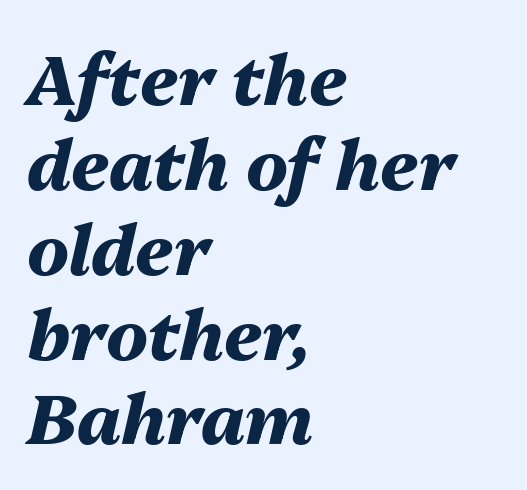
Quick note: italic. This rendering leaves character spacing at its baseline value. In terms of weight, the rendering is a true, heavy bold. The lines in this sample share a left origin and differ only in where they stop.
